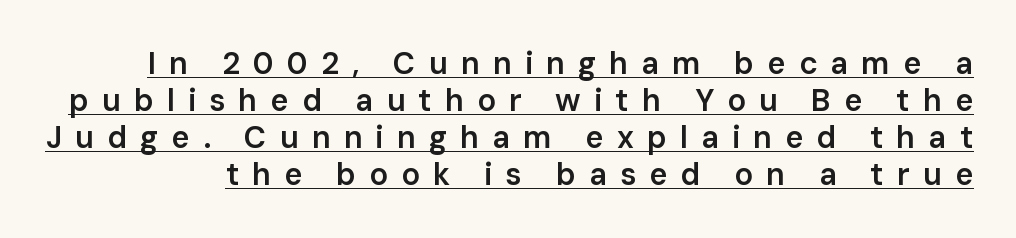
Display-style spreading of the glyphs; the letterfit is very open. Does the type have serifs? No, each stem ends abruptly. These characters rest on top of a visible drawn line. Every character sits straight up, as roman type does. Heft: intermediate — a semibold.
